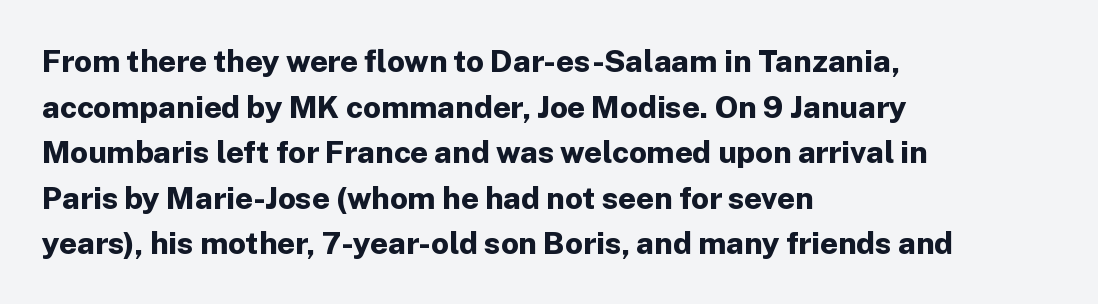
The image shows 31 px bold sans-serif type, upright; set left-aligned, normal line spacing (1.47x), normal letter spacing, not underlined; low stroke contrast and a medium x-height.
